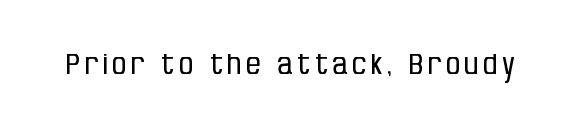
The letters carry no serifs — their stems end cleanly without finishing strokes. Clear beneath every line of the passage. Italic? Not at all — the glyphs are vertical. A quiet, ordinary-to-light weight characterises the typeface. Here the designer chose a conventional face with non-uniform glyph widths.
